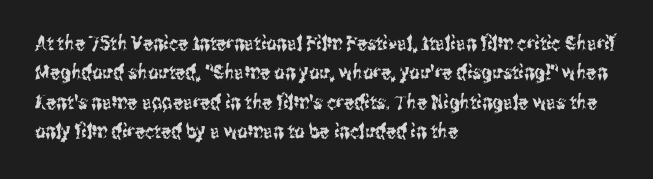
{"italic": "no", "underline": "no", "align": "left", "line_spacing": "normal", "line_spacing_ratio": 1.47, "letter_spacing": "normal", "letter_spacing_em": 0.0, "glyph_px": 20}
